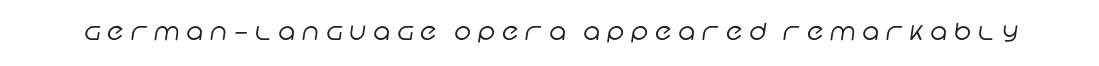
The image shows 23 px text type; set unusually wide letter spacing (+0.3 em), not underlined.
